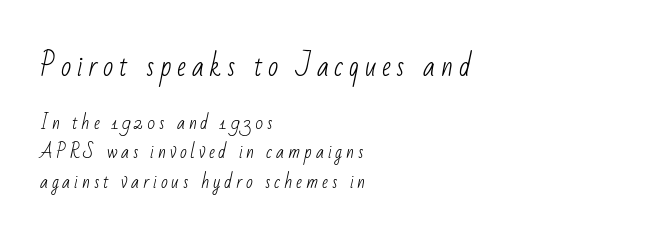
Students, observe: this is what conventionally led text looks like. If you squint, the top block still reads clearly — it's the larger of the two. Here the glyphs are tracked loosely, breaking word shapes into spaced letters. This sample is left-justified, so line endings fall wherever the words run out. Weight: regular or lighter.
